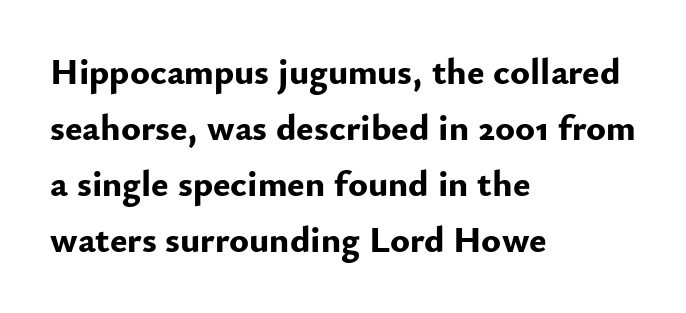
The image shows 37 px bold sans-serif type, upright; set left-aligned, normal line spacing (1.51x), normal letter spacing, not underlined; low stroke contrast and a small x-height.
